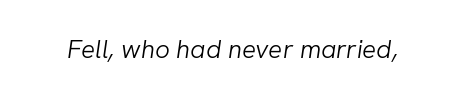
{"italic": "yes", "lean": "right", "slant_degrees": 8, "bold": "no", "underline": "no", "letter_spacing": "normal", "letter_spacing_em": 0.0, "glyph_px": 26}
